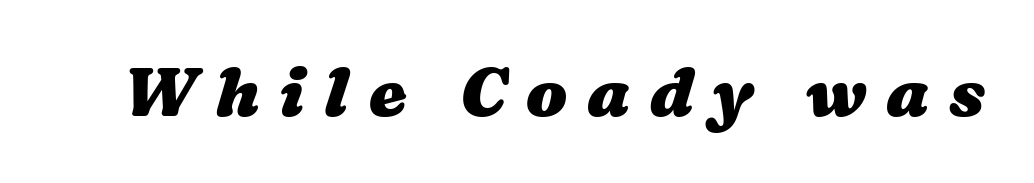
The image shows 68 px heavy, wide type; set unusually wide letter spacing (+0.29 em), not underlined; medium stroke contrast and a medium x-height.
